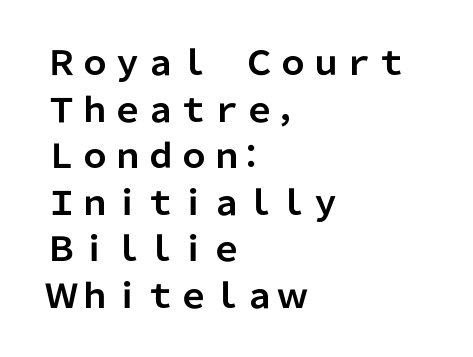
The image shows 33 px bold sans-serif type, upright; set left-aligned, normal line spacing (1.41x), normal letter spacing, not underlined; low stroke contrast and a medium x-height.
